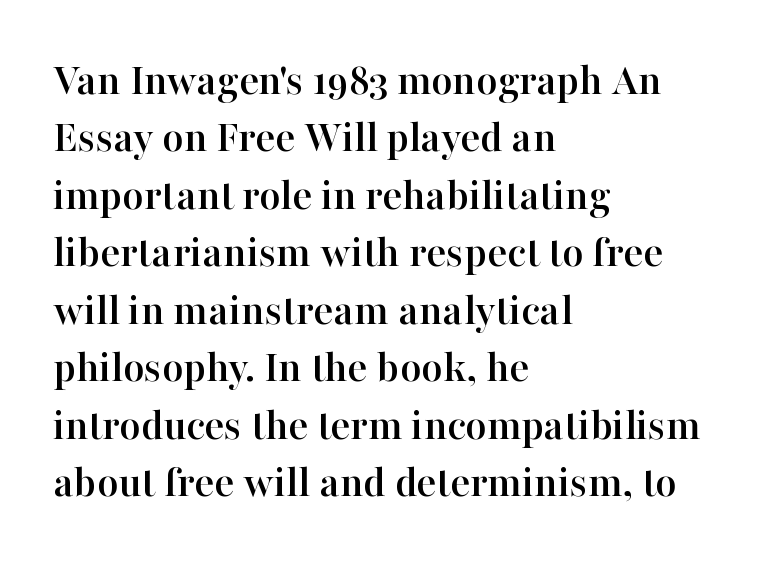
Tall strokes in this sample are plumb rather than angled. Words appear dense and cohesive because spacing is normal. Where is the straight margin? On the left. The letters carry serifs — small finishing strokes at the ends of their stems. In terms of leading, this rendering sits right in the middle.
